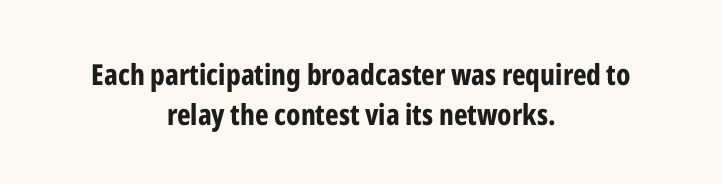
{"serif": "no", "italic": "no", "bold": "yes", "weight": "bold", "width": "condensed", "stroke_contrast": "low", "x_height": "medium", "monospaced": "no", "underline": "no", "align": "center", "line_spacing": "normal", "line_spacing_ratio": 1.37, "letter_spacing": "normal", "letter_spacing_em": 0.0, "glyph_px": 29}
